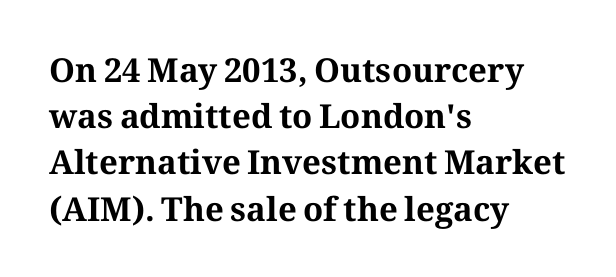
The image shows 33 px bold serif type, upright; set left-aligned, normal line spacing (1.4x), normal letter spacing, not underlined; medium stroke contrast and a medium x-height.
